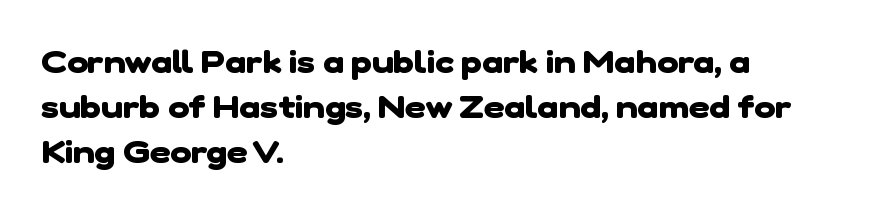
The gap between lines stays unmarked. Line spacing here is normal. The face used here is proportionally spaced, like ordinary book or web type. This is heavy type, rendered in bold. There is no visible air inserted between adjacent glyphs.
